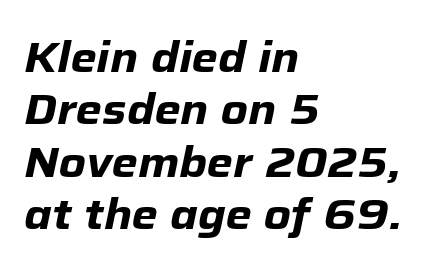
Observe the lean: these are italic letterforms. Notice how descenders clear the ascenders below comfortably — that's standard leading. Default kerning and tracking; the words read as compact shapes. Do the characters align in a grid? No, the font is proportional. The passage shown is not underscored anywhere. You'd pick this weight for a headline — it's a proper bold.
